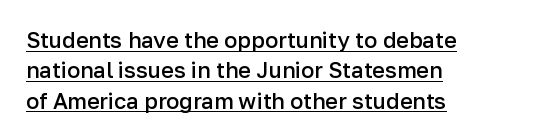
{"italic": "no", "bold": "semi", "underline": "yes", "align": "left", "line_spacing": "normal", "line_spacing_ratio": 1.38, "letter_spacing": "normal", "letter_spacing_em": 0.0, "glyph_px": 22}
